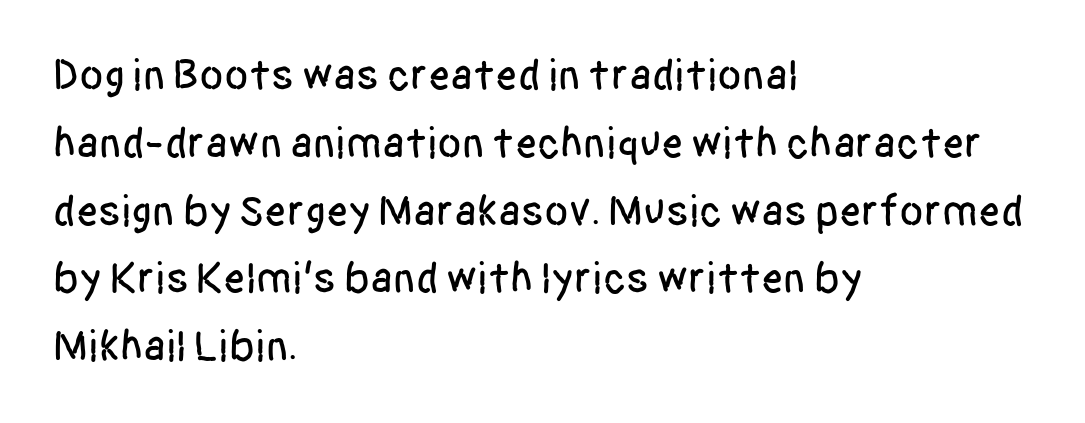
A sans-serif font was chosen for this passage. The face used here is rendered with its standard letterfit. Notice how the stems are strictly vertical — no italics here. Horizontal alignment here is leftward, the default for most running prose. A bare baseline throughout the passage.
